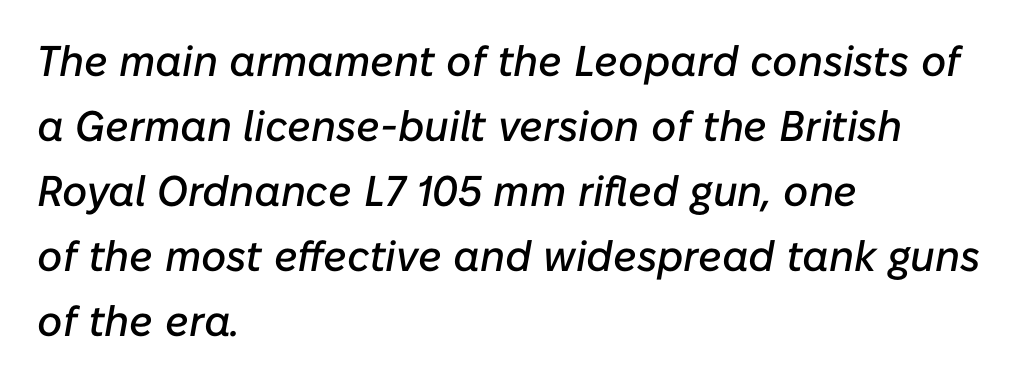
The whole block is typeset with a tilt. This rendering uses left alignment, leaving the right contour irregular. Note the varied advance widths — an 'i' is clearly narrower than an 'm'. Type without underlining. Nobody touched the tracking dial on this one. The space between consecutive lines is moderate.
